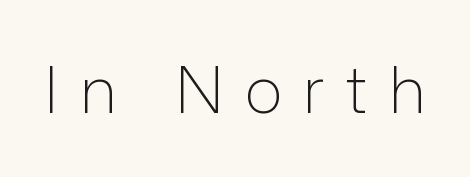
Q: Is the text bold? A: No.
Q: Is the text italic (slanted)? A: No, it is upright.
Q: Is the typeface a serif or a sans-serif typeface? A: Sans-serif.
Q: Is the text underlined? A: No.
Q: Is the spacing between letters normal or unusually wide? A: Unusually wide.
Q: Width (condensed, normal, or wide)? A: Normal.
Q: Stroke contrast? A: Low.
Q: x-height? A: Medium.
Q: Monospaced? A: No.
